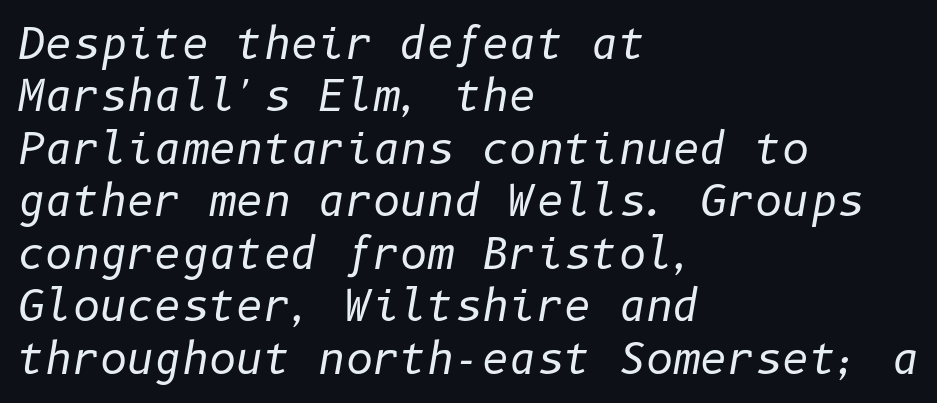
The image shows 42 px regular-weight type, italic (leaning right); set left-aligned, normal line spacing (1.25x), normal letter spacing, not underlined; low stroke contrast and a medium x-height.
